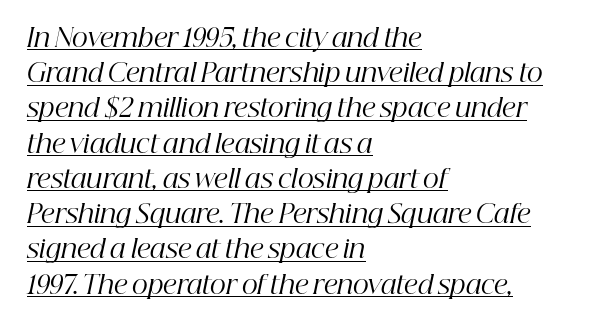
The image shows 25 px text type, italic (leaning right); set left-aligned, normal line spacing (1.41x), normal letter spacing, underlined.
